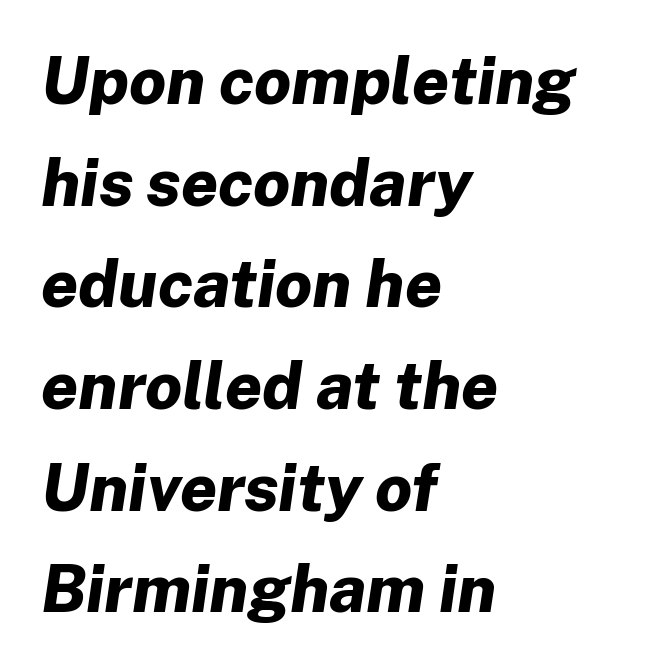
Q: Is the text bold? A: Yes.
Q: Is the text italic (slanted)? A: Yes, it leans right by about 8 degrees.
Q: Is the text underlined? A: No.
Q: How is the paragraph aligned? A: Left-aligned.
Q: Is the spacing between letters normal or unusually wide? A: Normal.
Q: Is the spacing between lines tight, normal or loose? A: Normal.
Q: Width (condensed, normal, or wide)? A: Normal.
Q: Stroke contrast? A: Low.
Q: x-height? A: Medium.
Q: Monospaced? A: No.
